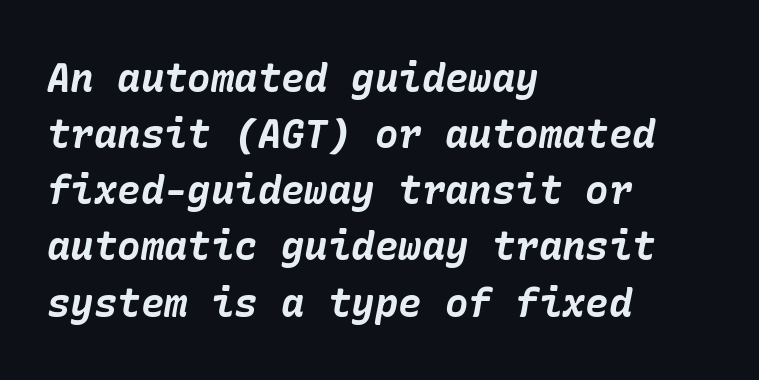
Q: Is the text bold? A: Yes.
Q: Is the text italic (slanted)? A: Yes, it leans right by about 10 degrees.
Q: Is the text underlined? A: No.
Q: How is the paragraph aligned? A: Left-aligned.
Q: Is the spacing between letters normal or unusually wide? A: Normal.
Q: Is the spacing between lines tight, normal or loose? A: Normal.
Q: Width (condensed, normal, or wide)? A: Normal.
Q: Stroke contrast? A: Low.
Q: x-height? A: Medium.
